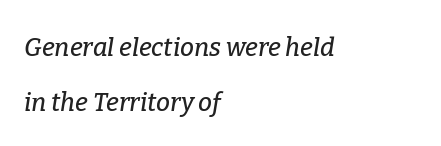
The lines are spread far apart with generous leading. Check the space under the baseline: it is left empty. Horizontally, the lines are justified to the leading edge only. The whole block is typeset with a tilt.
